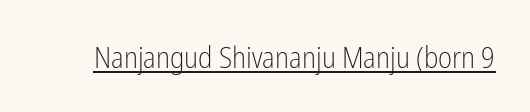
Q: Is the text bold? A: No.
Q: Is the text italic (slanted)? A: No, it is upright.
Q: Is the typeface a serif or a sans-serif typeface? A: Sans-serif.
Q: Is the text underlined? A: Yes.
Q: Is the spacing between letters normal or unusually wide? A: Normal.
Q: Width (condensed, normal, or wide)? A: Condensed.
Q: Stroke contrast? A: Low.
Q: x-height? A: Medium.
Q: Monospaced? A: No.
